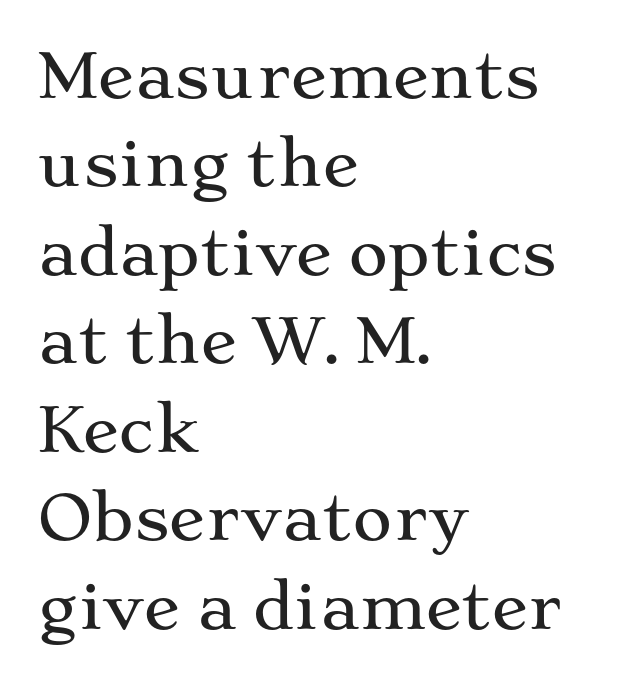
The image shows 61 px wide serif type, upright; set left-aligned, normal line spacing (1.45x), normal letter spacing, not underlined; medium stroke contrast and a medium x-height.
